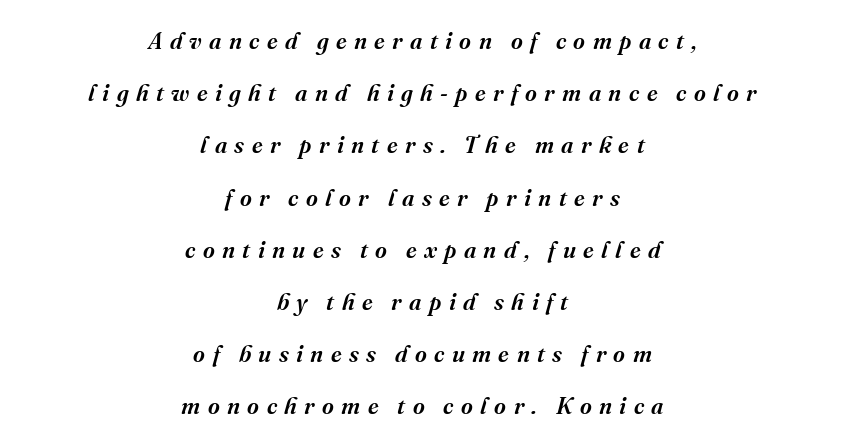
Is there much room between lines? Yes — plenty of vertical air separates them. The space beneath each line is pristine and unruled. Each glyph is drawn with semibold strokes, heavier than normal yet not fully bold. Quick note: italic.
